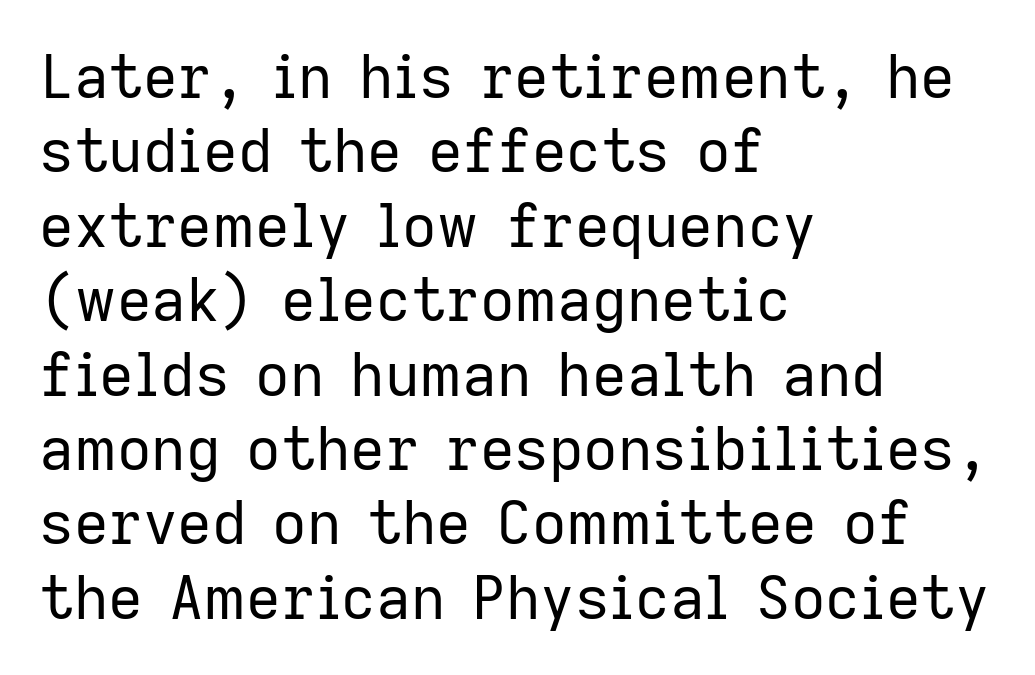
The image shows 60 px regular-weight sans-serif type, upright; set left-aligned, line spacing 1.24x, normal letter spacing, not underlined; low stroke contrast and a medium x-height.
